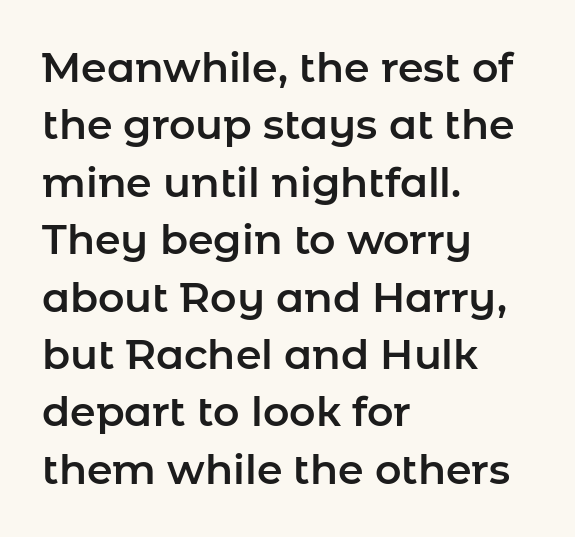
The image shows 41 px sans-serif type, upright; set left-aligned, normal line spacing (1.4x), normal letter spacing, not underlined; low stroke contrast and a medium x-height.
